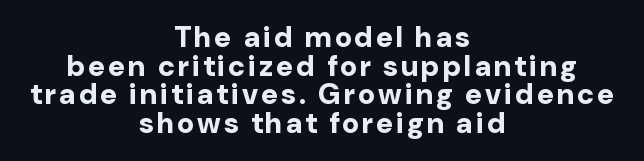
{"serif": "no", "italic": "no", "bold": "yes", "weight": "bold", "width": "normal", "stroke_contrast": "low", "x_height": "medium", "monospaced": "no", "underline": "no", "align": "center", "line_spacing": "tight", "line_spacing_ratio": 0.99, "glyph_px": 29}
